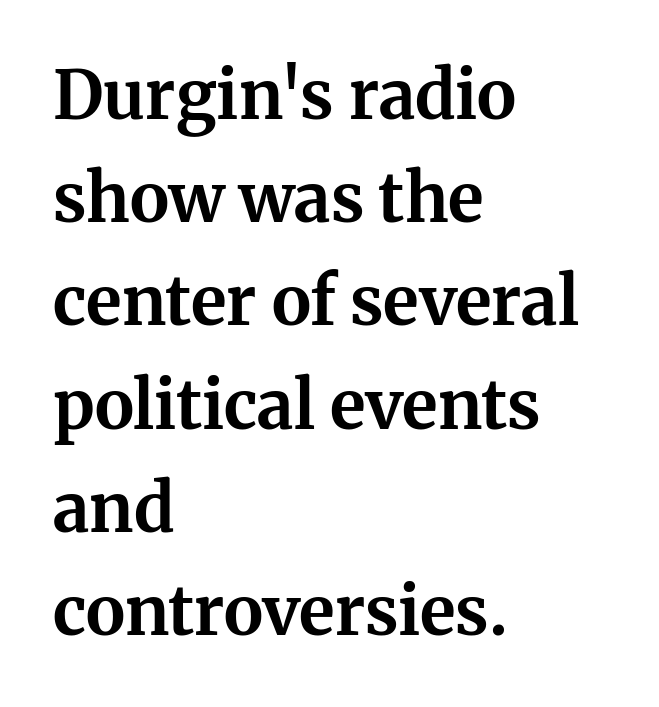
How heavy is the stroke? Heavy — this is a bold. Regular leading. The face used here is seriffed, in the tradition of book romans. This sample has the flowing, uneven cadence of proportional lettering.
